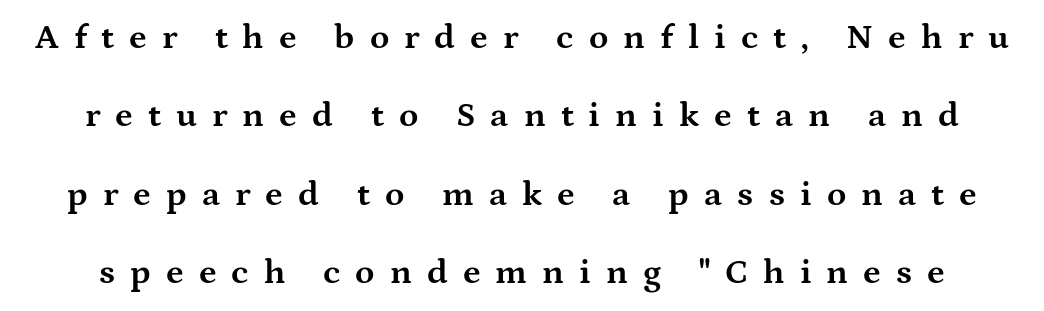
The image shows 35 px bold, wide serif type, upright; set loose line spacing (2.24x), unusually wide letter spacing (+0.43 em), not underlined; medium stroke contrast and a medium x-height.
